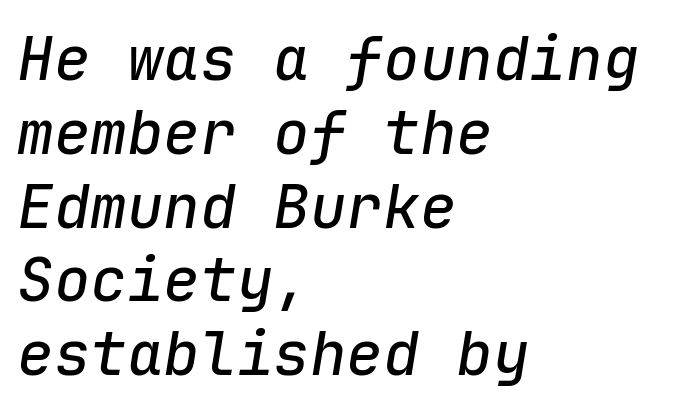
Q: Is the text italic (slanted)? A: Yes, it leans right by about 9 degrees.
Q: Is the text underlined? A: No.
Q: How is the paragraph aligned? A: Left-aligned.
Q: Is the spacing between letters normal or unusually wide? A: Normal.
Q: Width (condensed, normal, or wide)? A: Normal.
Q: Stroke contrast? A: Low.
Q: x-height? A: Medium.
Q: Monospaced? A: Yes.
